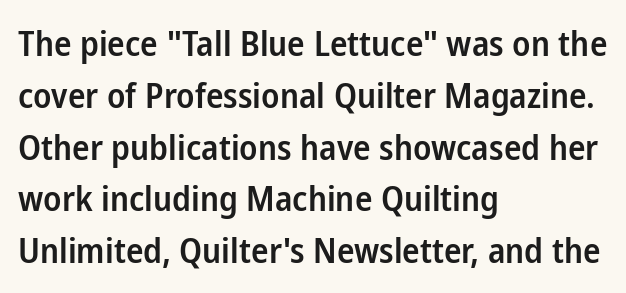
{"serif": "no", "italic": "no", "bold": "semi", "weight": "semibold", "width": "condensed", "stroke_contrast": "low", "x_height": "medium", "monospaced": "no", "underline": "no", "align": "left", "line_spacing": "normal", "line_spacing_ratio": 1.48, "letter_spacing": "normal", "letter_spacing_em": 0.0, "glyph_px": 35}
